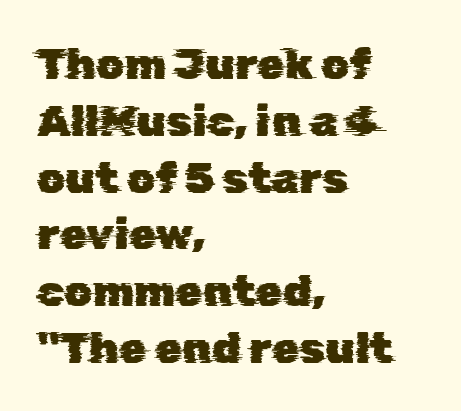
{"serif": "no", "width": "normal", "stroke_contrast": "low", "x_height": "medium", "monospaced": "no", "underline": "no", "align": "left", "line_spacing": "normal", "line_spacing_ratio": 1.29, "letter_spacing": "normal", "letter_spacing_em": 0.0, "glyph_px": 44}
